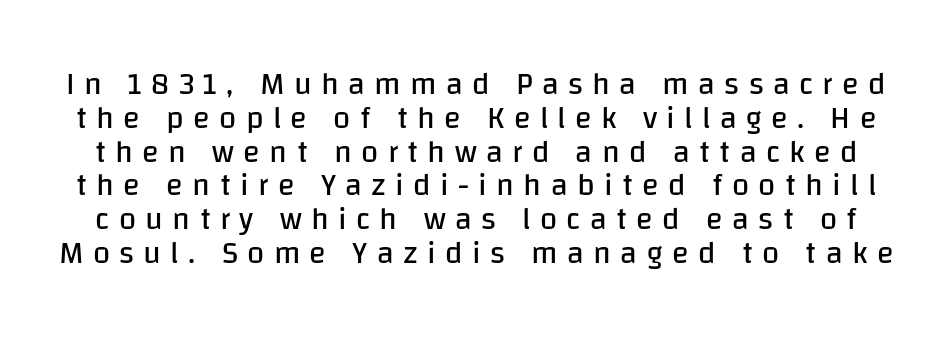
The image shows 31 px regular-weight sans-serif type, upright; set tight line spacing (1.09x), unusually wide letter spacing (+0.3 em), not underlined; low stroke contrast and a large x-height.
